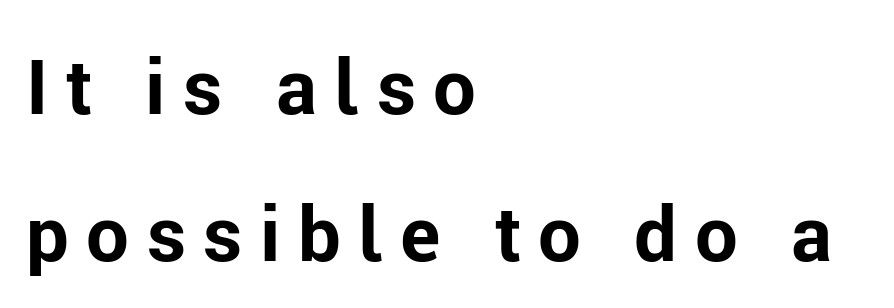
Each letter's strokes conclude bluntly, with no projecting serifs. The letterforms stand isolated, each surrounded by extra space. The face used here has the dense, thick strokes of a bold. Unlike italic type, these characters show no tilt at all.
